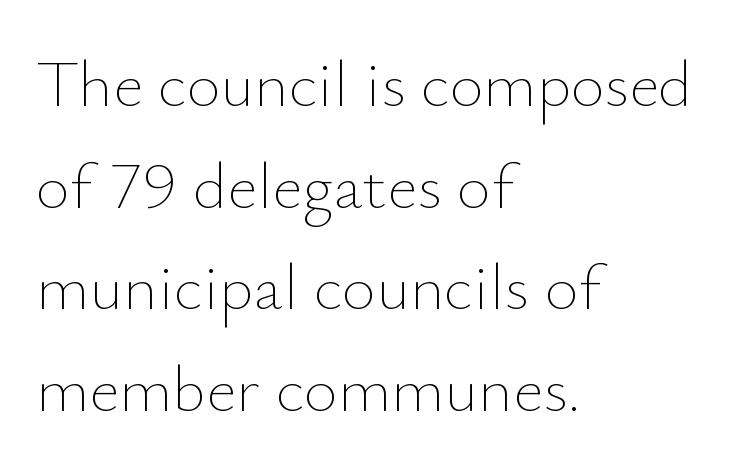
{"italic": "no", "bold": "no", "weight": "thin", "width": "normal", "stroke_contrast": "low", "x_height": "small", "monospaced": "no", "underline": "no", "align": "left", "line_spacing": "normal", "line_spacing_ratio": 1.54, "letter_spacing": "normal", "letter_spacing_em": 0.0, "glyph_px": 66}
